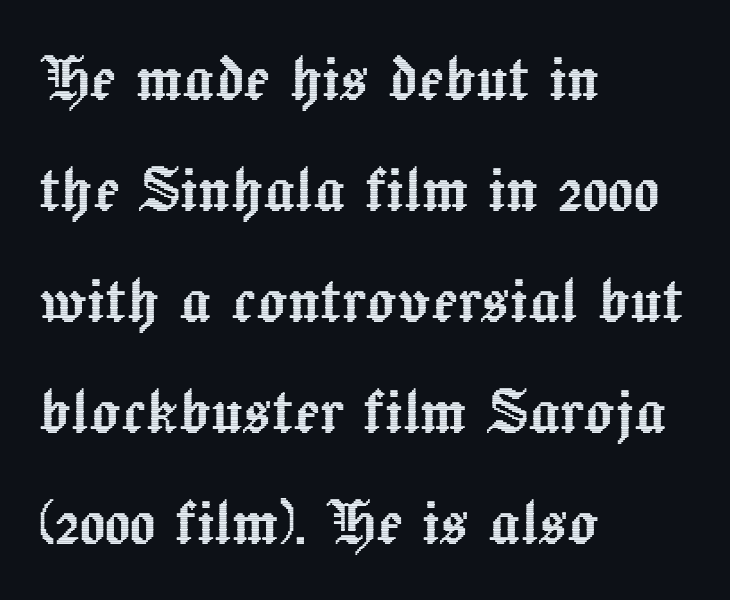
The image shows 77 px text type, upright; set left-aligned, normal line spacing (1.44x), normal letter spacing, not underlined; a medium x-height.
